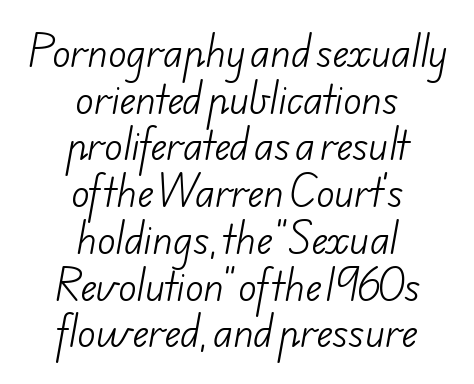
The letters look calm and open, with moderate or lighter stems. Type without underlining. The typesetter chose a symmetrical, centered arrangement here. I'd call this a sans setting — the letters go barefoot. Does extra space separate the letters? No, they use regular spacing. This sample has the flowing, uneven cadence of proportional lettering.
